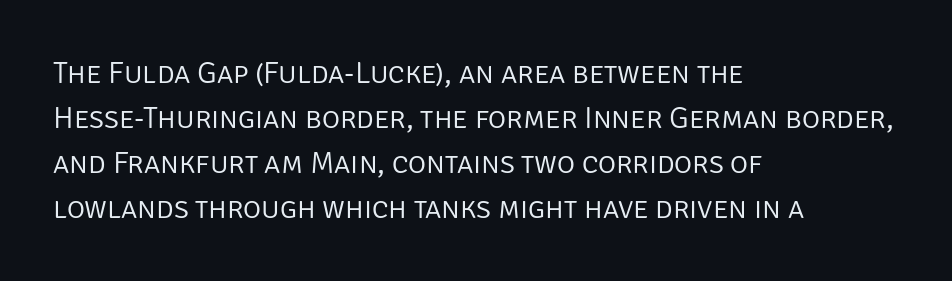
Spacing between characters is what you'd get straight out of the box. In terms of leading, this rendering sits right in the middle. Does the copy run flush right? No — it runs flush left. Stroke thickness stays within the range of a standard reading face or lighter. The passage shown is not underscored anywhere.
